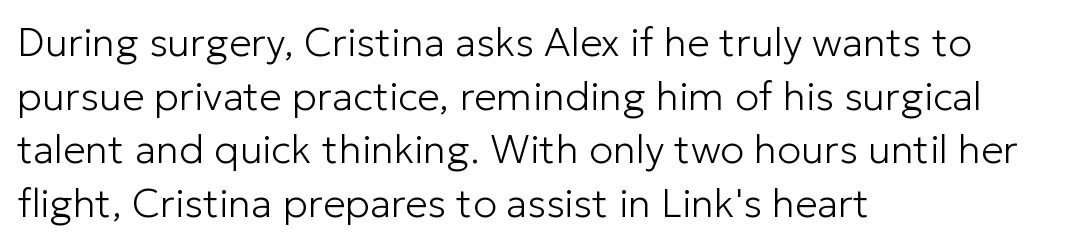
The image shows 40 px light sans-serif type, upright; set left-aligned, normal line spacing (1.34x), normal letter spacing, not underlined; low stroke contrast and a medium x-height.
